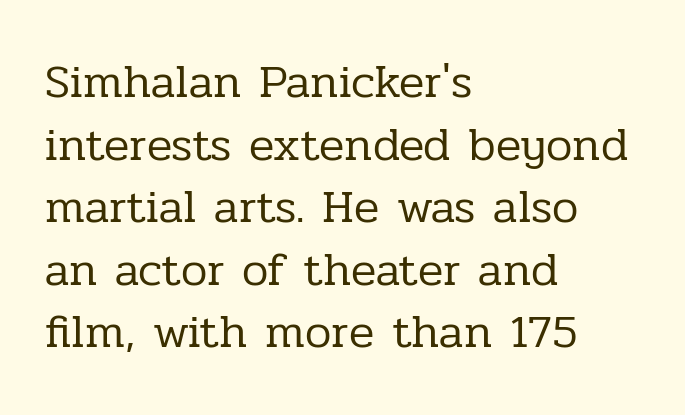
The image shows 47 px regular-weight serif type, upright; set left-aligned, normal line spacing (1.33x), normal letter spacing, not underlined; low stroke contrast and a medium x-height.
